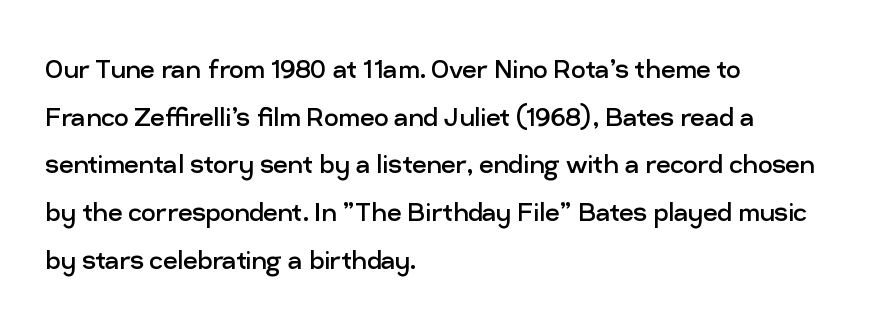
{"serif": "no", "italic": "no", "bold": "no", "weight": "regular", "width": "normal", "stroke_contrast": "low", "x_height": "medium", "monospaced": "no", "underline": "no", "align": "left", "line_spacing": "normal", "line_spacing_ratio": 1.49, "letter_spacing": "normal", "letter_spacing_em": 0.0, "glyph_px": 32}
